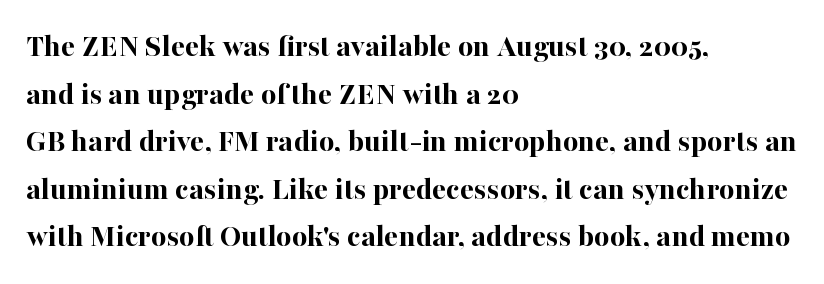
The image shows 33 px bold serif type, upright; set left-aligned, normal line spacing (1.44x), normal letter spacing, not underlined; high stroke contrast and a medium x-height.
